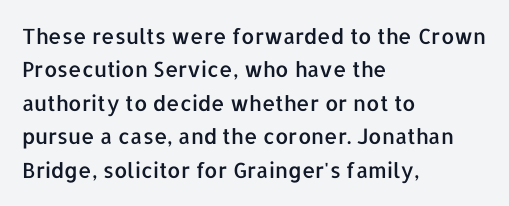
The image shows 21 px text type, upright; set left-aligned, normal line spacing (1.59x), normal letter spacing, not underlined.
